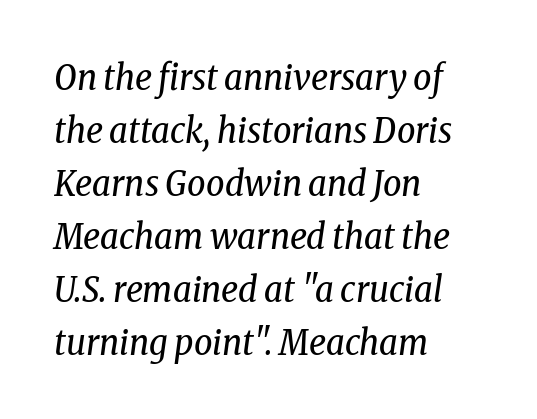
Q: Is the text bold? A: No.
Q: Is the text italic (slanted)? A: Yes, it leans right by about 8 degrees.
Q: Is the typeface a serif or a sans-serif typeface? A: Serif.
Q: Is the text underlined? A: No.
Q: How is the paragraph aligned? A: Left-aligned.
Q: Is the spacing between letters normal or unusually wide? A: Normal.
Q: Is the spacing between lines tight, normal or loose? A: Normal.
Q: Width (condensed, normal, or wide)? A: Condensed.
Q: Stroke contrast? A: Low.
Q: x-height? A: Medium.
Q: Monospaced? A: No.
